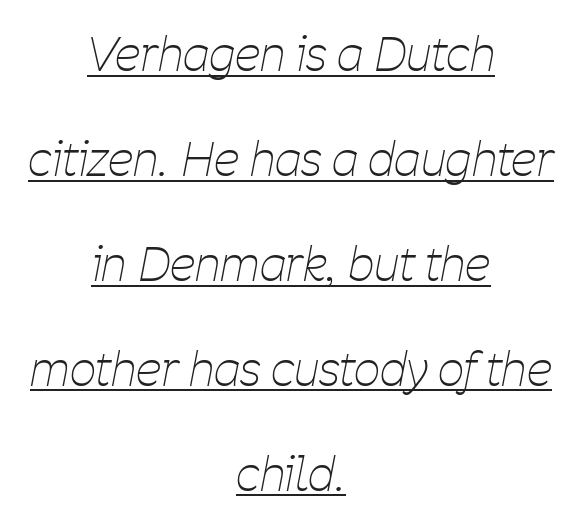
The image shows 46 px thin, condensed type, italic (leaning right); set centered, loose line spacing (2.28x), normal letter spacing, underlined; low stroke contrast and a medium x-height.
